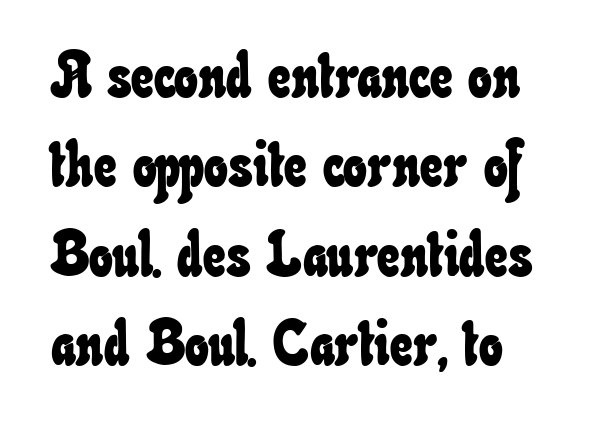
Q: Is the text underlined? A: No.
Q: How is the paragraph aligned? A: Left-aligned.
Q: Is the spacing between letters normal or unusually wide? A: Normal.
Q: Is the spacing between lines tight, normal or loose? A: Normal.
Q: Width (condensed, normal, or wide)? A: Condensed.
Q: Stroke contrast? A: Low.
Q: x-height? A: Small.
Q: Monospaced? A: No.
